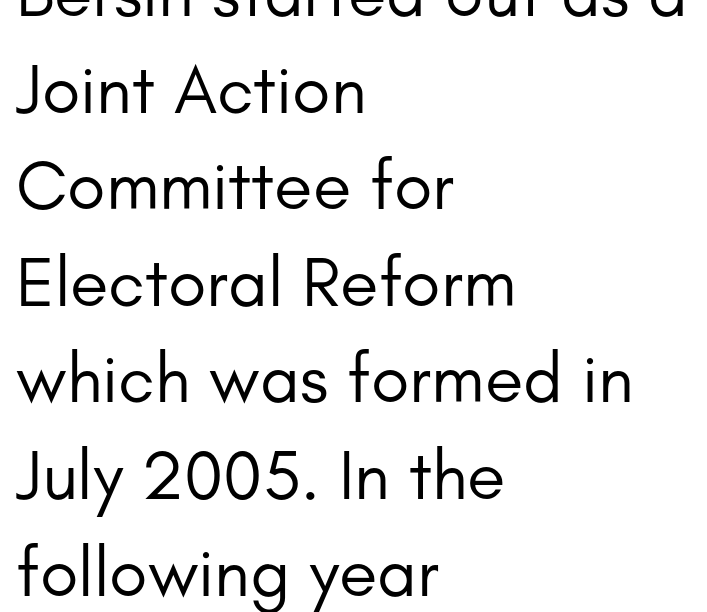
The image shows 70 px regular-weight sans-serif type, upright; set left-aligned, normal line spacing (1.38x), normal letter spacing, not underlined; low stroke contrast and a small x-height.
